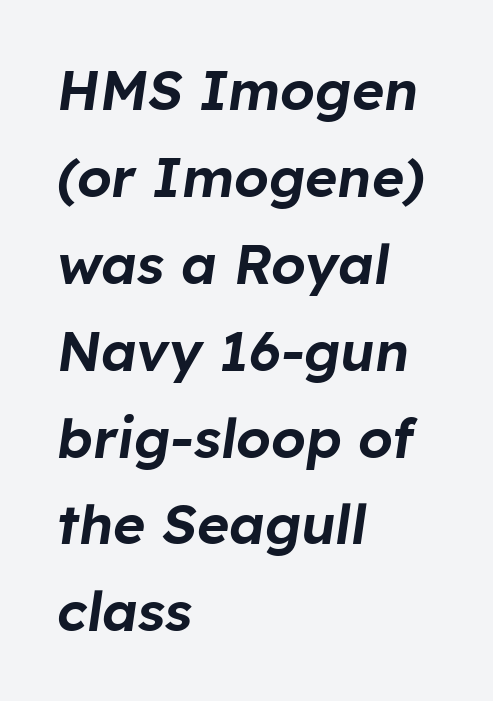
The image shows 55 px text type, italic (leaning right); set left-aligned, normal line spacing (1.58x), normal letter spacing, not underlined; low stroke contrast and a medium x-height.
